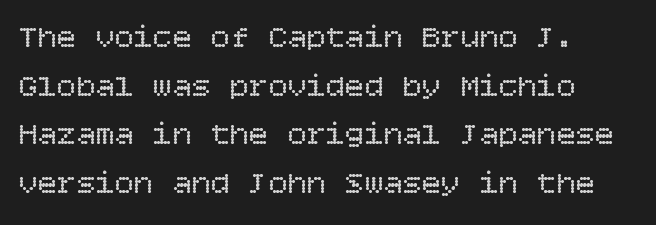
Spacing between characters is what you'd get straight out of the box. The letters look calm and open, with moderate or lighter stems. Leading: standard. Check the space under the baseline: it is left empty. The lettering holds an erect, upright posture throughout.
